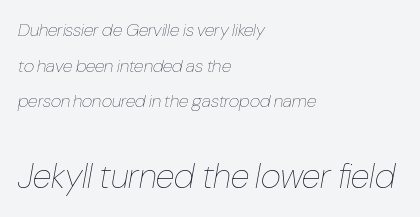
{"italic": "yes", "lean": "right", "slant_degrees": 10, "bold": "no", "weight": "thin", "width": "condensed", "stroke_contrast": "low", "x_height": "medium", "monospaced": "no", "underline": "no", "align": "left", "line_spacing": "loose", "line_spacing_ratio": 1.98, "letter_spacing": "normal", "letter_spacing_em": 0.0, "larger_block": "second", "size_ratio": 1.94, "glyph_px": 35}
